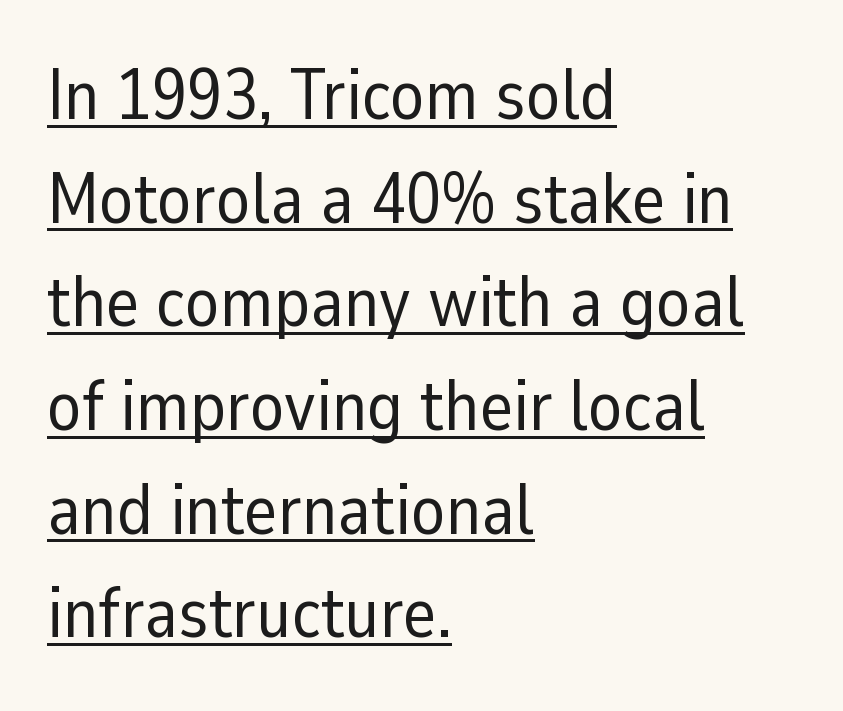
Q: Is the text bold? A: No.
Q: Is the text italic (slanted)? A: No, it is upright.
Q: Is the typeface a serif or a sans-serif typeface? A: Sans-serif.
Q: Is the text underlined? A: Yes.
Q: How is the paragraph aligned? A: Left-aligned.
Q: Is the spacing between letters normal or unusually wide? A: Normal.
Q: Is the spacing between lines tight, normal or loose? A: Normal.
Q: Width (condensed, normal, or wide)? A: Normal.
Q: Stroke contrast? A: Low.
Q: x-height? A: Medium.
Q: Monospaced? A: No.
